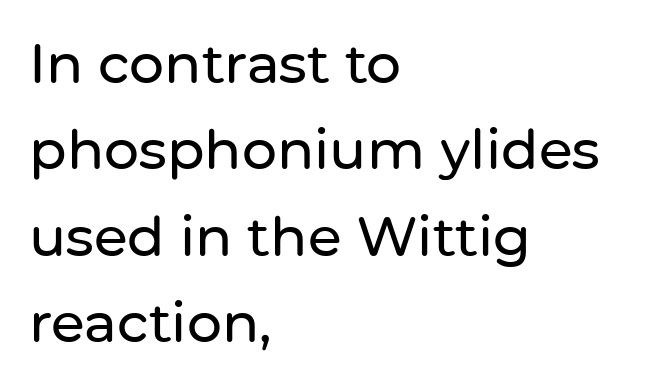
The image shows 55 px sans-serif type, upright; set left-aligned, normal line spacing (1.57x), normal letter spacing, not underlined; low stroke contrast and a medium x-height.
